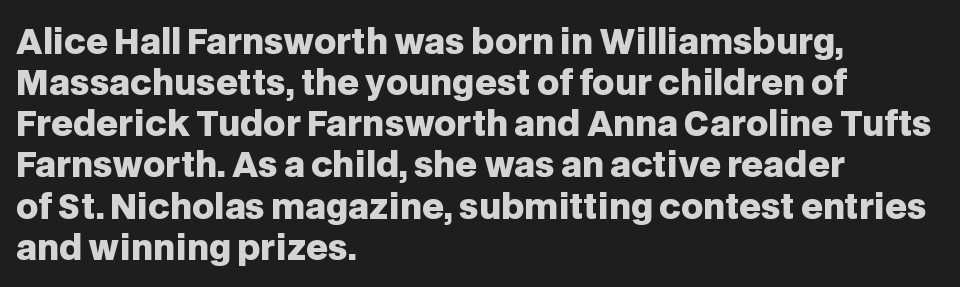
The image shows 34 px heavy sans-serif type, upright; set left-aligned, line spacing 1.21x, normal letter spacing, not underlined; low stroke contrast and a large x-height.
